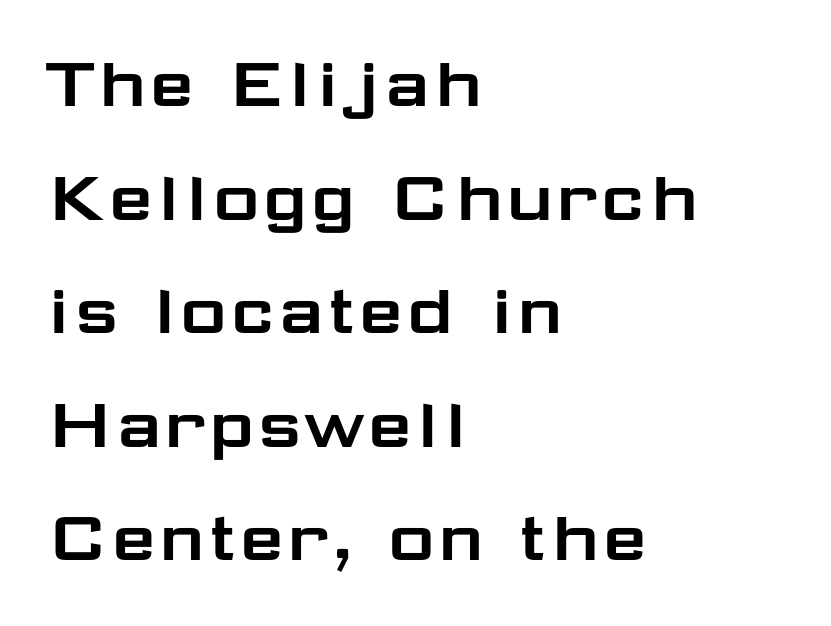
The image shows 80 px wide sans-serif type, upright; set left-aligned, normal line spacing (1.42x), normal letter spacing, not underlined; low stroke contrast and a medium x-height.
